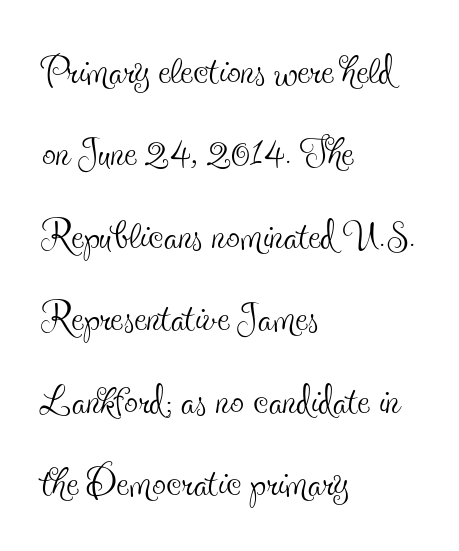
The image shows 55 px thin, condensed serif type; set left-aligned, normal line spacing (1.5x), normal letter spacing, not underlined; a small x-height.
